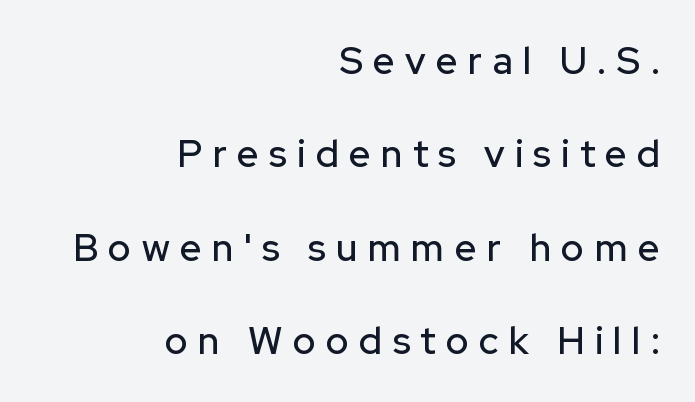
Compared with typical body copy, the letter spacing here is much looser. Do the characters align in a grid? No, the font is proportional. Ordinary non-slanted type is in use. Descenders are the only things crossing below the line. All the whitespace from short lines collects on the left.
